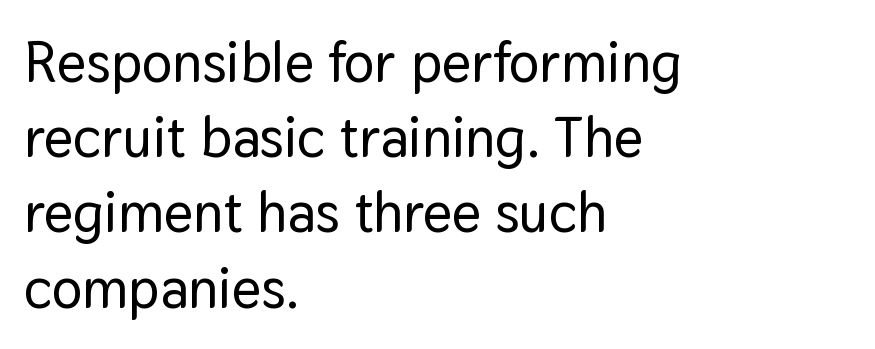
Q: Is the text italic (slanted)? A: No, it is upright.
Q: Is the typeface a serif or a sans-serif typeface? A: Sans-serif.
Q: Is the text underlined? A: No.
Q: How is the paragraph aligned? A: Left-aligned.
Q: Is the spacing between letters normal or unusually wide? A: Normal.
Q: Is the spacing between lines tight, normal or loose? A: Normal.
Q: Width (condensed, normal, or wide)? A: Normal.
Q: Stroke contrast? A: Low.
Q: x-height? A: Medium.
Q: Monospaced? A: No.
